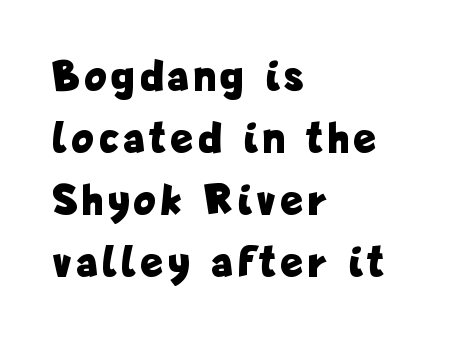
{"serif": "no", "italic": "no", "bold": "yes", "weight": "bold", "width": "condensed", "stroke_contrast": "low", "x_height": "medium", "monospaced": "no", "underline": "no", "align": "left", "line_spacing": "normal", "line_spacing_ratio": 1.38, "glyph_px": 45}
